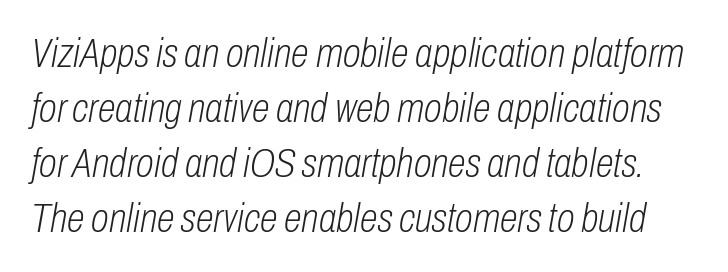
Each stroke keeps to a modest, everyday thickness or less. Honestly, the letter spacing is just normal — you wouldn't notice it. The space between consecutive lines is moderate. Emphasis-style slanted type is in use. Each letter keeps its own natural width here, so spacing adapts to shape.
